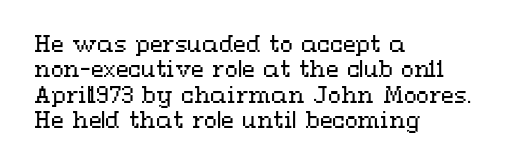
Q: Is the text bold? A: No.
Q: Is the text italic (slanted)? A: No, it is upright.
Q: Is the text underlined? A: No.
Q: How is the paragraph aligned? A: Left-aligned.
Q: Is the spacing between letters normal or unusually wide? A: Normal.
